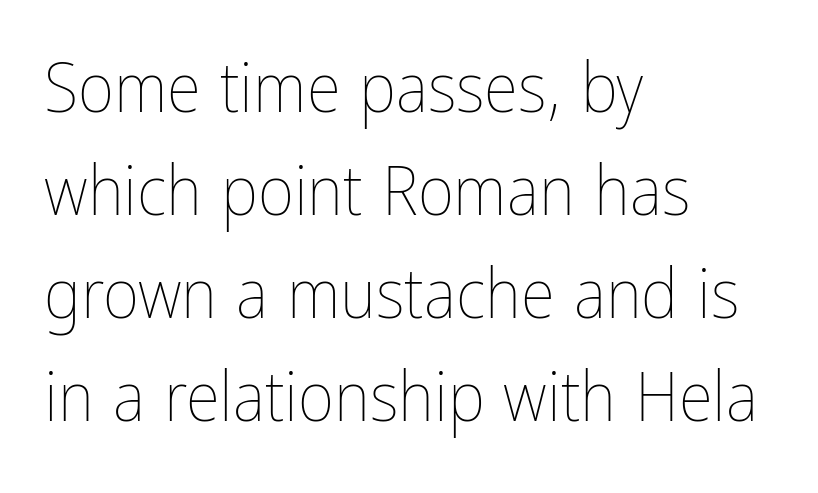
{"italic": "no", "bold": "no", "weight": "thin", "width": "condensed", "stroke_contrast": "low", "x_height": "medium", "monospaced": "no", "underline": "no", "align": "left", "line_spacing": "normal", "line_spacing_ratio": 1.47, "letter_spacing": "normal", "letter_spacing_em": 0.0, "glyph_px": 70}
